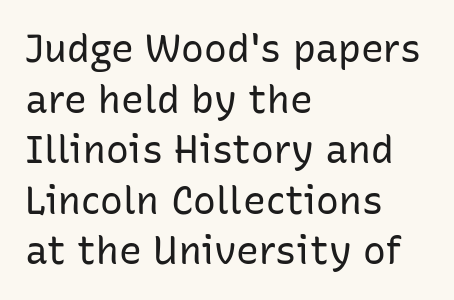
The image shows 38 px regular-weight sans-serif type, upright; set left-aligned, normal line spacing (1.33x), normal letter spacing, not underlined; low stroke contrast and a medium x-height.
